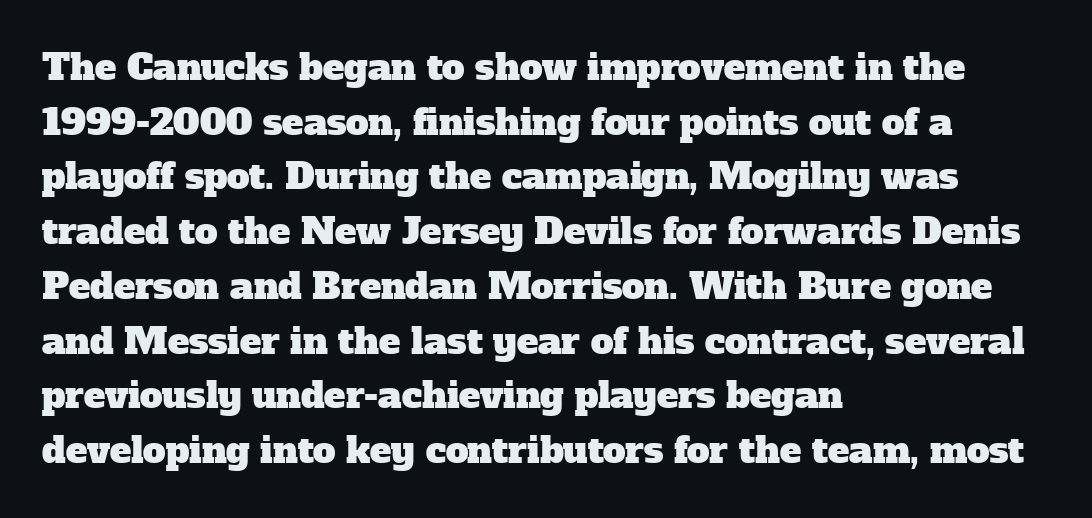
Q: Is the typeface a serif or a sans-serif typeface? A: Serif.
Q: Is the text underlined? A: No.
Q: How is the paragraph aligned? A: Left-aligned.
Q: Is the spacing between letters normal or unusually wide? A: Normal.
Q: Is the spacing between lines tight, normal or loose? A: Normal.
Q: Width (condensed, normal, or wide)? A: Normal.
Q: Stroke contrast? A: Low.
Q: x-height? A: Medium.
Q: Monospaced? A: No.
